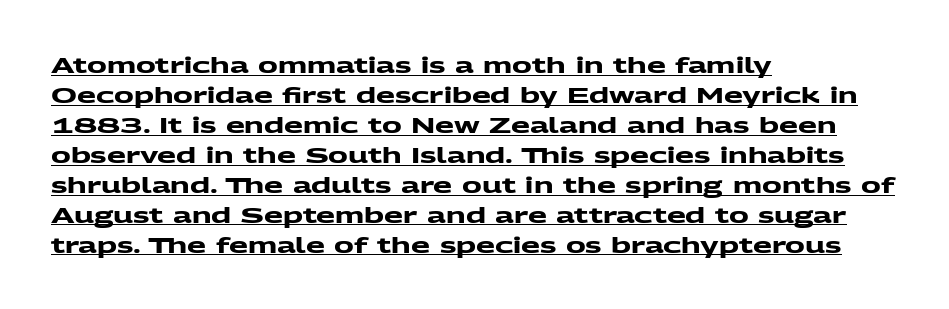
Q: Is the text bold? A: Yes.
Q: Is the text underlined? A: Yes.
Q: How is the paragraph aligned? A: Left-aligned.
Q: Is the spacing between letters normal or unusually wide? A: Normal.
Q: Is the spacing between lines tight, normal or loose? A: Normal.
